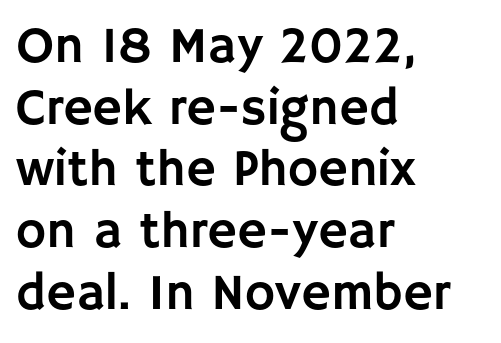
Q: Is the text italic (slanted)? A: No, it is upright.
Q: Is the typeface a serif or a sans-serif typeface? A: Sans-serif.
Q: Is the text underlined? A: No.
Q: How is the paragraph aligned? A: Left-aligned.
Q: Is the spacing between letters normal or unusually wide? A: Normal.
Q: Width (condensed, normal, or wide)? A: Normal.
Q: Stroke contrast? A: Low.
Q: x-height? A: Large.
Q: Monospaced? A: No.
